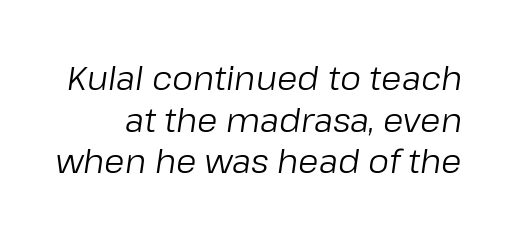
Q: Is the text bold? A: No.
Q: Is the text italic (slanted)? A: Yes, it leans right by about 8 degrees.
Q: Is the text underlined? A: No.
Q: Is the spacing between letters normal or unusually wide? A: Normal.
Q: Is the spacing between lines tight, normal or loose? A: Normal.
Q: Width (condensed, normal, or wide)? A: Normal.
Q: Stroke contrast? A: Low.
Q: x-height? A: Medium.
Q: Monospaced? A: No.
